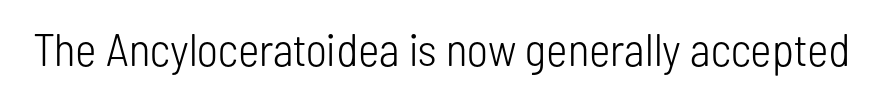
You can tell from the bare stems that sans-serif type was used. Stems here are at most as thick as an everyday book face. Italic: no, the glyphs are upright roman. Honestly, there is no underline to notice here at all.
